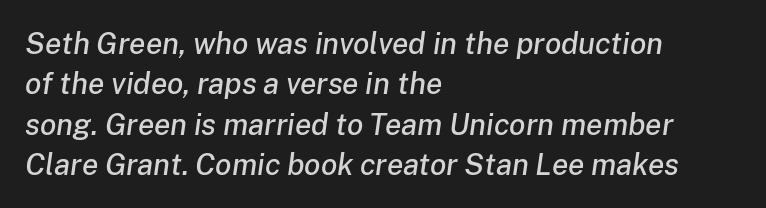
The image shows 30 px text type, italic (leaning right); set left-aligned, normal line spacing (1.35x), normal letter spacing, not underlined; low stroke contrast and a medium x-height.
